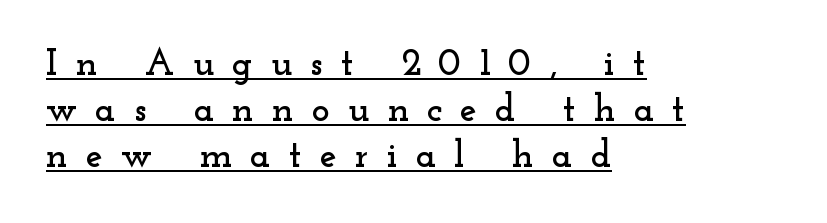
Q: Is the text italic (slanted)? A: No, it is upright.
Q: Is the typeface a serif or a sans-serif typeface? A: Serif.
Q: Is the text underlined? A: Yes.
Q: How is the paragraph aligned? A: Left-aligned.
Q: Is the spacing between letters normal or unusually wide? A: Unusually wide.
Q: Width (condensed, normal, or wide)? A: Wide.
Q: Stroke contrast? A: Low.
Q: x-height? A: Small.
Q: Monospaced? A: No.
